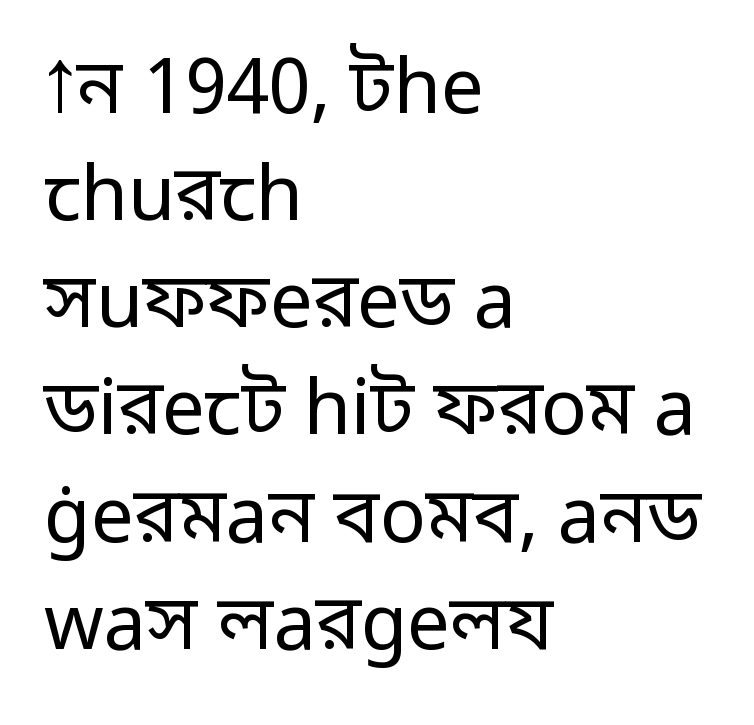
The lines in this sample share a left origin and differ only in where they stop. Serif or sans? Sans — the stroke terminals are bare. Each new line begins a customary step beneath the previous one. The foot of each line stays bare and open.
